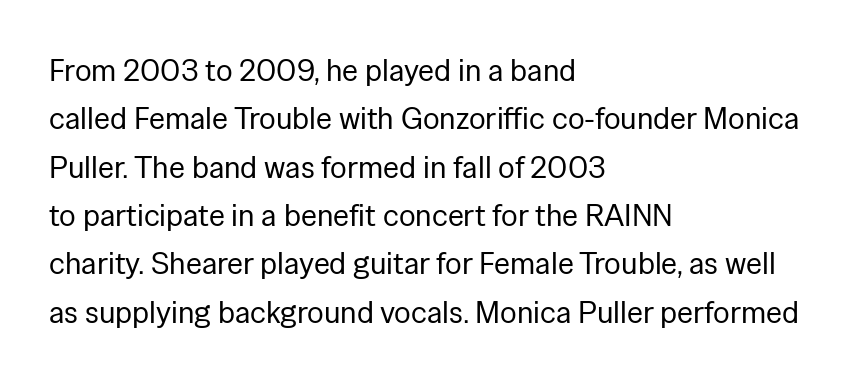
{"serif": "no", "italic": "no", "bold": "no", "weight": "regular", "width": "normal", "stroke_contrast": "low", "x_height": "medium", "monospaced": "no", "underline": "no", "align": "left", "line_spacing": "normal", "line_spacing_ratio": 1.56, "letter_spacing": "normal", "letter_spacing_em": 0.0, "glyph_px": 31}
